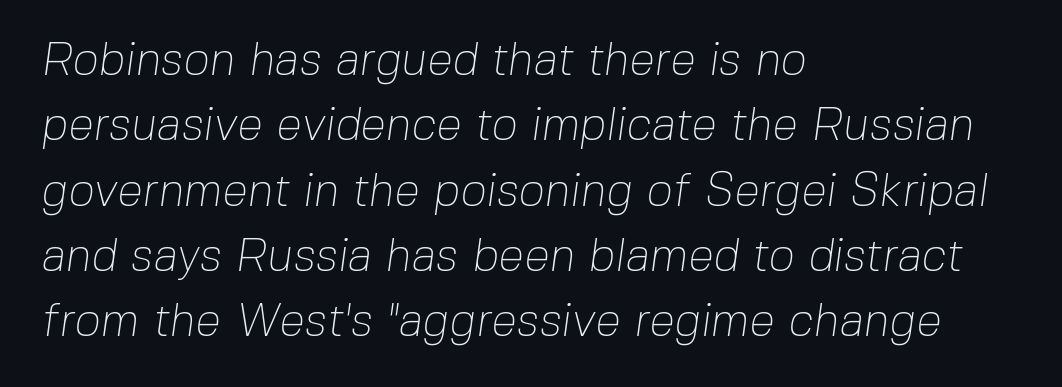
{"serif": "no", "bold": "no", "weight": "thin", "width": "normal", "stroke_contrast": "low", "x_height": "medium", "monospaced": "no", "underline": "no", "align": "left", "line_spacing": "normal", "line_spacing_ratio": 1.42, "letter_spacing": "normal", "letter_spacing_em": 0.0, "glyph_px": 46}
